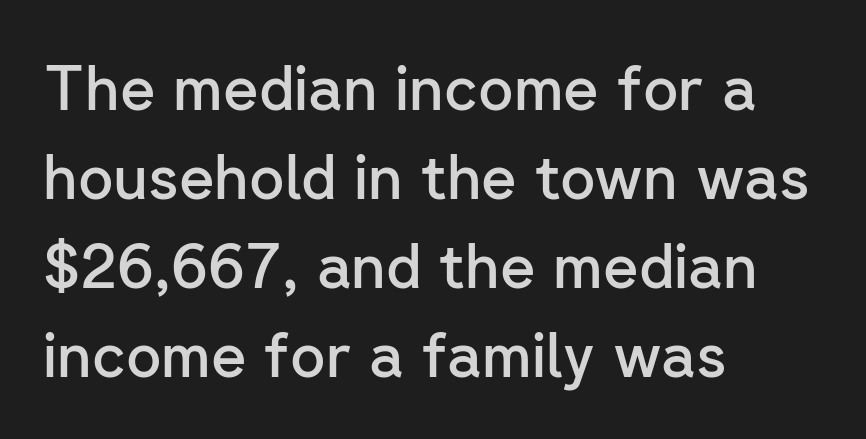
You could call the tracking neutral — neither tight nor loose. The passage shown is typed in a proportional face where columns would drift. In terms of posture, this sample is upright. The font is running at a semibold setting, under full bold. The space directly below the letters is spotless. Baseline-to-baseline distance is the conventional proportion of letter height.
